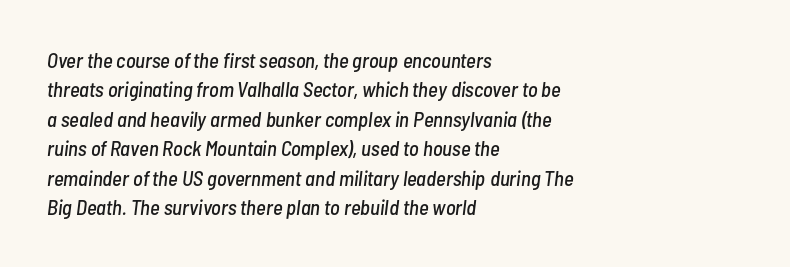
The image shows 21 px text type, italic (leaning right); set left-aligned, normal line spacing (1.4x), normal letter spacing, not underlined.
